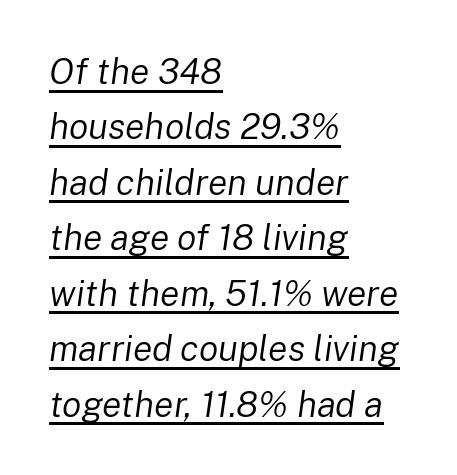
Underline: present. Heaviness? Minimal to ordinary, like unemphasized prose. This sample has the flowing, uneven cadence of proportional lettering. This block has exactly the height ordinary leading produces.
